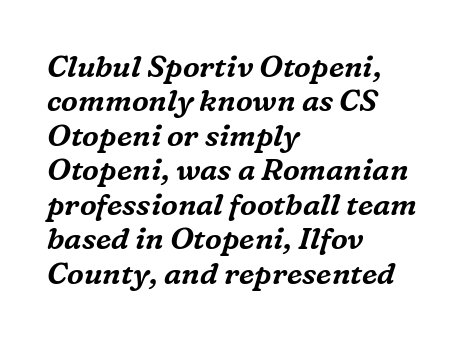
A typesetter would label this face a serif. Does the copy run flush right? No — it runs flush left. Type without underlining. Rendered with sloped, italic letterforms. Think of a printed novel: that variable character pitch is what you see here.
